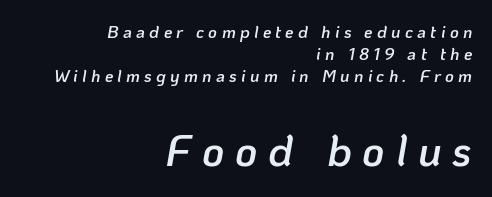
Q: Is the text bold? A: Semi-bold.
Q: Is the text italic (slanted)? A: Yes, it leans right by about 10 degrees.
Q: Is the text underlined? A: No.
Q: How is the paragraph aligned? A: Right-aligned.
Q: Is the spacing between letters normal or unusually wide? A: Unusually wide.
Q: Is the spacing between lines tight, normal or loose? A: Normal.
Q: Which block of text is set in a larger size, the first (top) or the second (bottom)? A: The second (bottom) one.
Q: Width (condensed, normal, or wide)? A: Normal.
Q: Stroke contrast? A: Low.
Q: x-height? A: Medium.
Q: Monospaced? A: No.
